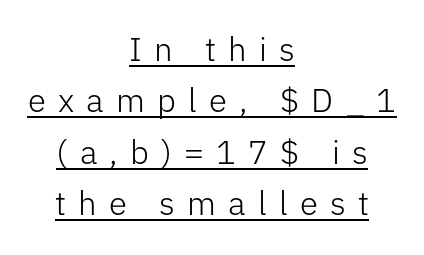
The image shows 33 px light sans-serif type, upright; set centered, normal line spacing (1.56x), unusually wide letter spacing (+0.37 em), underlined; low stroke contrast and a medium x-height.
